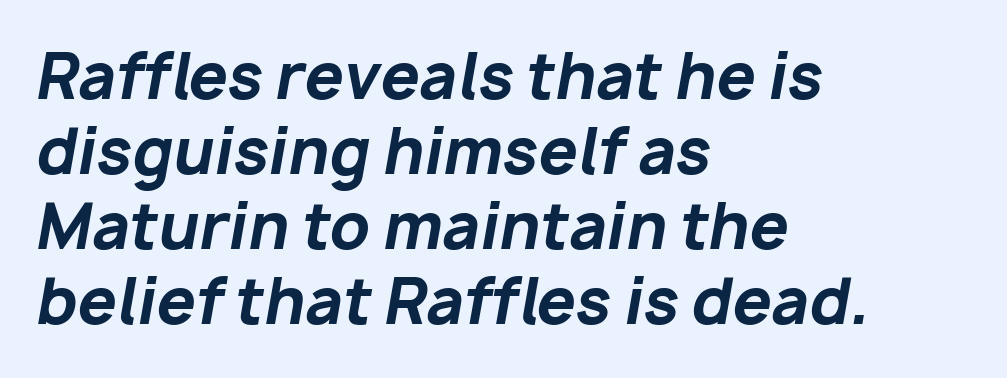
The image shows 62 px bold type, italic (leaning right); set left-aligned, line spacing 1.21x, normal letter spacing, not underlined; low stroke contrast and a medium x-height.
